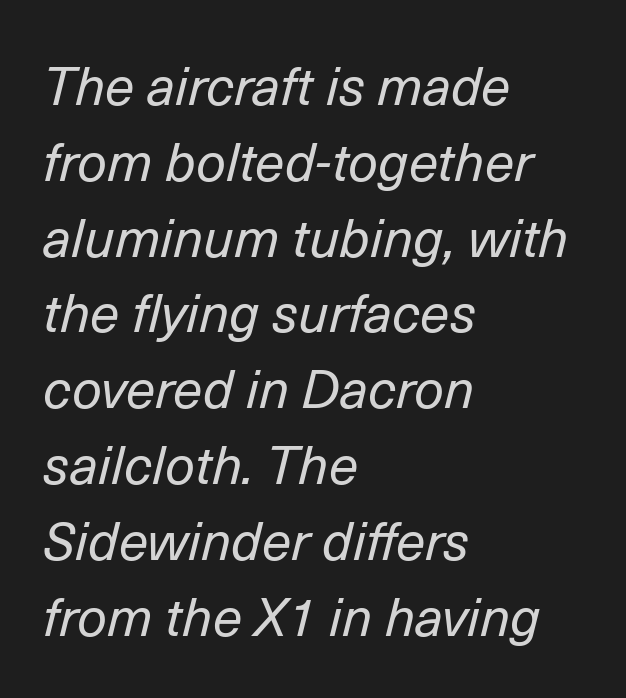
Evenly set lines give the paragraph a standard silhouette. Compared with ordinary roman type, these characters are visibly tilted. Horizontally, the lines are justified to the leading edge only. The face used here is proportionally spaced, like ordinary book or web type. Check the space under the baseline: it is left empty. The face used here is rendered with its standard letterfit.
